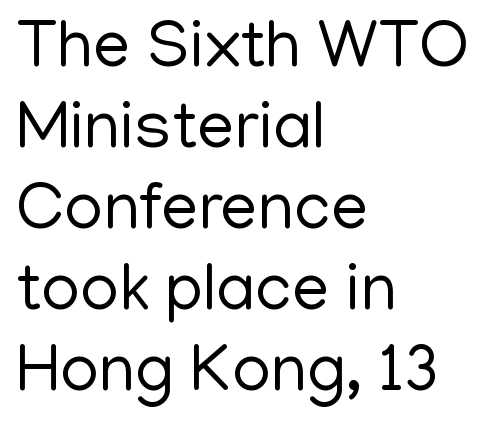
The image shows 67 px regular-weight sans-serif type, upright; set left-aligned, line spacing 1.21x, normal letter spacing, not underlined; low stroke contrast and a medium x-height.
